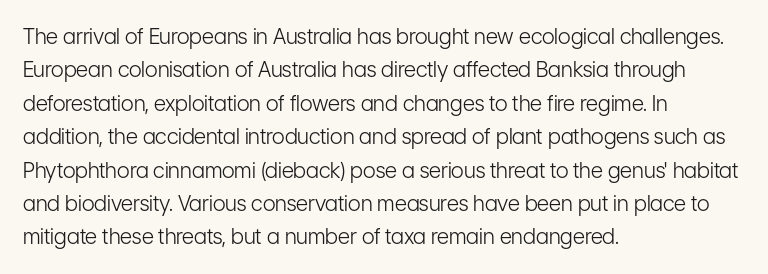
{"italic": "no", "bold": "no", "underline": "no", "align": "left", "line_spacing": "normal", "line_spacing_ratio": 1.59, "letter_spacing": "normal", "letter_spacing_em": 0.0, "glyph_px": 21}
